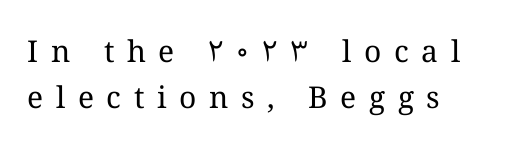
It's the straight-up-and-down kind of type. The gaps between neighbouring characters are conspicuously large. Alignment: flush left. Counters stay open thanks to moderate or lighter strokes. Baseline-to-baseline distance is the conventional proportion of letter height. Here the designer chose a conventional face with non-uniform glyph widths.
